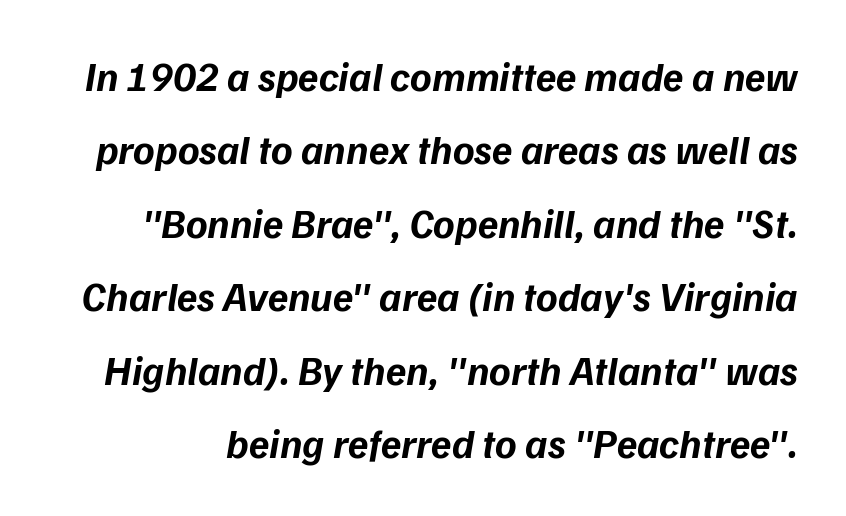
Q: Is the text bold? A: Yes.
Q: Is the typeface a serif or a sans-serif typeface? A: Sans-serif.
Q: Is the text underlined? A: No.
Q: Is the spacing between letters normal or unusually wide? A: Normal.
Q: Width (condensed, normal, or wide)? A: Normal.
Q: Stroke contrast? A: Low.
Q: x-height? A: Medium.
Q: Monospaced? A: No.
